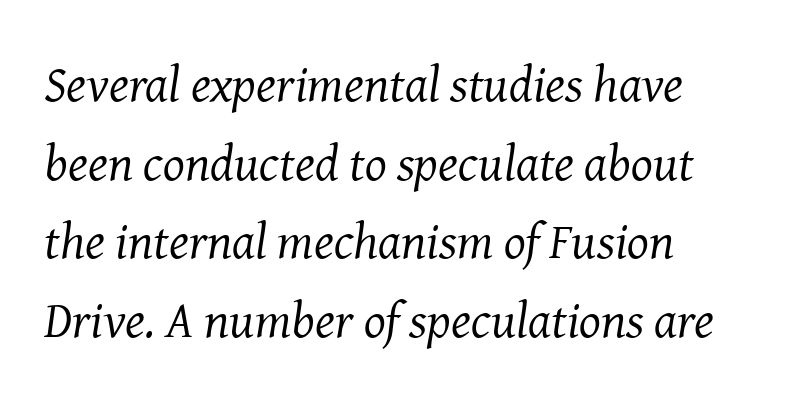
The image shows 51 px regular-weight serif type, italic (leaning right); set left-aligned, normal line spacing (1.54x), normal letter spacing, not underlined; medium stroke contrast and a medium x-height.
